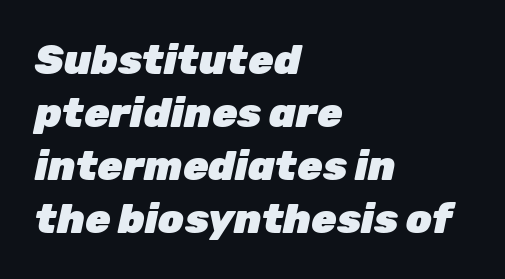
Q: Is the text bold? A: Yes.
Q: Is the text italic (slanted)? A: Yes, it leans right by about 12 degrees.
Q: Is the text underlined? A: No.
Q: How is the paragraph aligned? A: Left-aligned.
Q: Is the spacing between letters normal or unusually wide? A: Normal.
Q: Is the spacing between lines tight, normal or loose? A: Normal.
Q: Width (condensed, normal, or wide)? A: Normal.
Q: Stroke contrast? A: Low.
Q: x-height? A: Medium.
Q: Monospaced? A: No.
